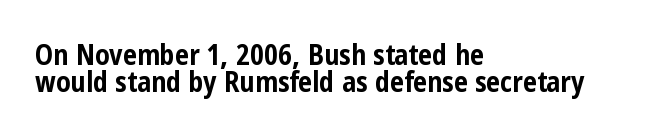
The image shows 28 px bold, condensed sans-serif type, upright; set left-aligned, tight line spacing (0.98x), normal letter spacing, not underlined; low stroke contrast and a medium x-height.
